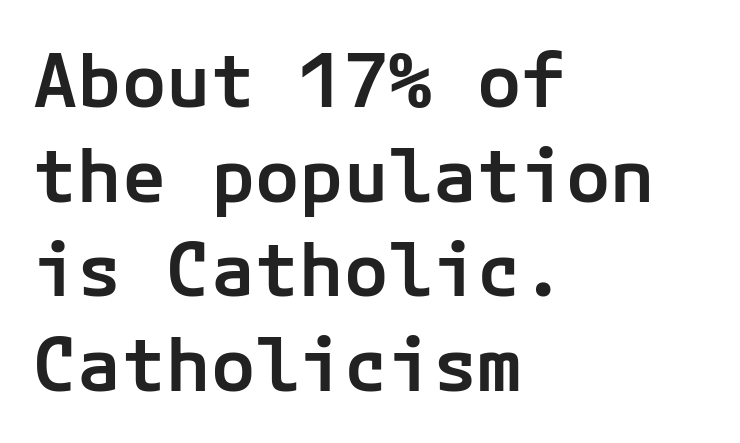
Horizontally, the lines are justified to the leading edge only. This is roman type, the default non-slanted kind. Nobody touched the tracking dial on this one. Moderately thickened strokes mark this as semibold type.
